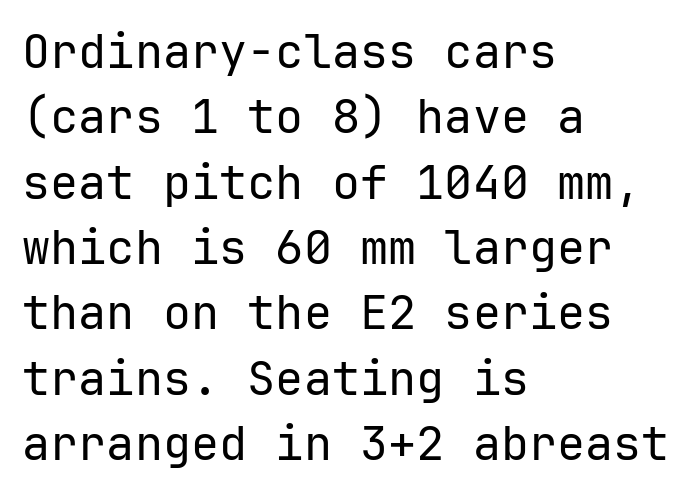
Q: Is the text bold? A: No.
Q: Is the text italic (slanted)? A: No, it is upright.
Q: Is the typeface a serif or a sans-serif typeface? A: Sans-serif.
Q: Is the text underlined? A: No.
Q: How is the paragraph aligned? A: Left-aligned.
Q: Is the spacing between letters normal or unusually wide? A: Normal.
Q: Is the spacing between lines tight, normal or loose? A: Normal.
Q: Width (condensed, normal, or wide)? A: Normal.
Q: Stroke contrast? A: Low.
Q: x-height? A: Medium.
